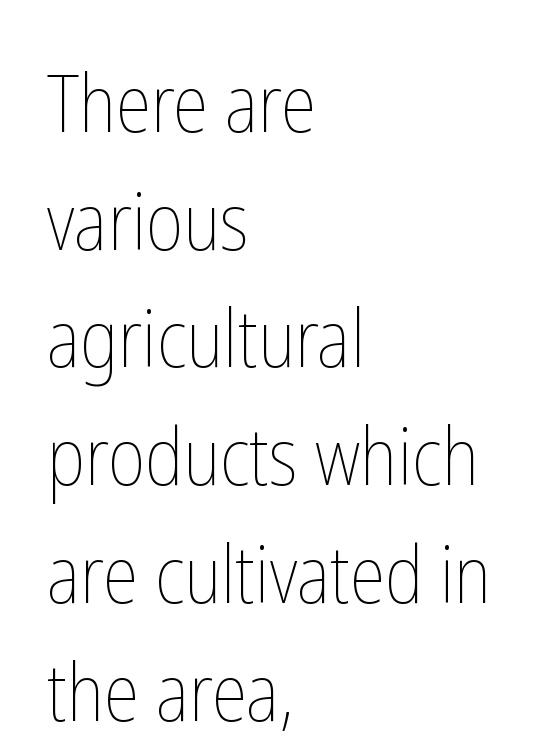
Q: Is the text bold? A: No.
Q: Is the text italic (slanted)? A: No, it is upright.
Q: Is the text underlined? A: No.
Q: How is the paragraph aligned? A: Left-aligned.
Q: Is the spacing between letters normal or unusually wide? A: Normal.
Q: Is the spacing between lines tight, normal or loose? A: Normal.
Q: Width (condensed, normal, or wide)? A: Condensed.
Q: Stroke contrast? A: Low.
Q: x-height? A: Medium.
Q: Monospaced? A: No.
